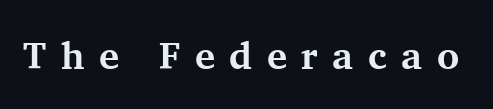
{"serif": "yes", "italic": "no", "bold": "yes", "weight": "bold", "width": "normal", "stroke_contrast": "medium", "x_height": "medium", "monospaced": "no", "underline": "no", "letter_spacing": "wide", "letter_spacing_em": 0.38, "glyph_px": 38}
